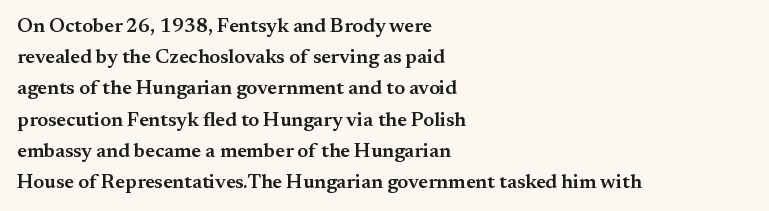
Q: Is the text bold? A: Semi-bold.
Q: Is the text italic (slanted)? A: No, it is upright.
Q: Is the text underlined? A: No.
Q: How is the paragraph aligned? A: Left-aligned.
Q: Is the spacing between letters normal or unusually wide? A: Normal.
Q: Is the spacing between lines tight, normal or loose? A: Normal.
